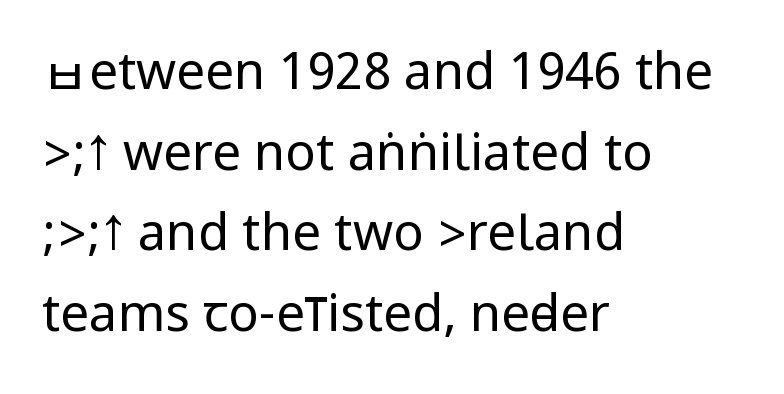
The image shows 51 px regular-weight, condensed sans-serif type, upright; set left-aligned, normal line spacing (1.58x), normal letter spacing, not underlined; low stroke contrast.
